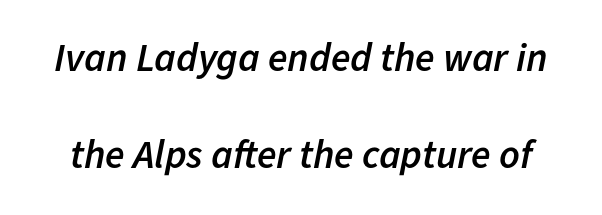
{"italic": "yes", "lean": "right", "slant_degrees": 11, "bold": "semi", "weight": "semibold", "width": "normal", "stroke_contrast": "low", "x_height": "medium", "monospaced": "no", "underline": "no", "line_spacing": "loose", "line_spacing_ratio": 2.43, "letter_spacing": "normal", "letter_spacing_em": 0.0, "glyph_px": 40}
